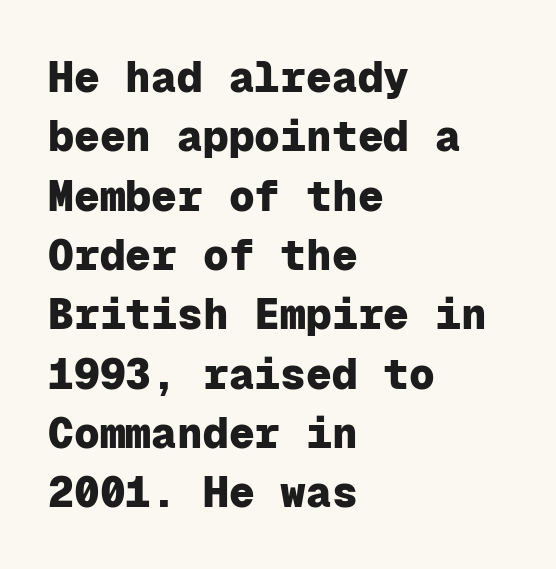
The image shows 43 px heavy sans-serif type, upright, monospaced; set left-aligned, normal line spacing (1.38x), normal letter spacing, not underlined; low stroke contrast and a medium x-height.
